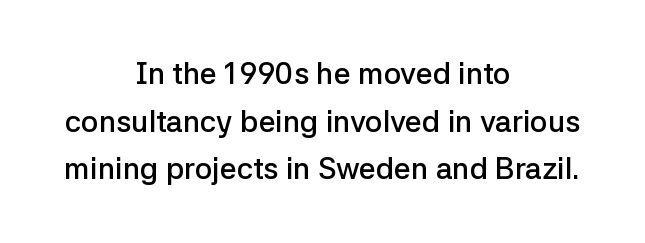
The image shows 30 px semibold sans-serif type, upright; set centered, normal line spacing (1.59x), normal letter spacing, not underlined; low stroke contrast and a medium x-height.
